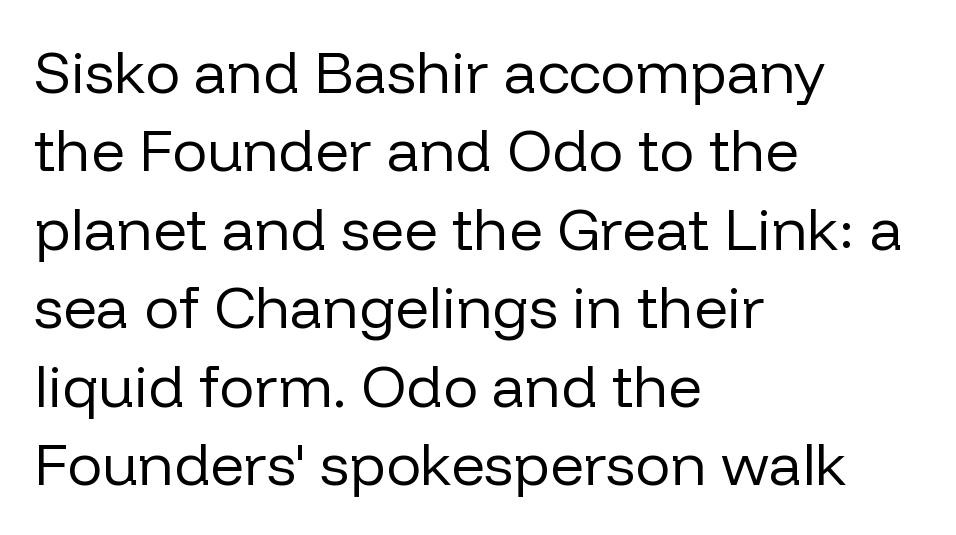
Q: Is the text bold? A: No.
Q: Is the text italic (slanted)? A: No, it is upright.
Q: Is the typeface a serif or a sans-serif typeface? A: Sans-serif.
Q: Is the text underlined? A: No.
Q: How is the paragraph aligned? A: Left-aligned.
Q: Is the spacing between letters normal or unusually wide? A: Normal.
Q: Is the spacing between lines tight, normal or loose? A: Normal.
Q: Width (condensed, normal, or wide)? A: Normal.
Q: Stroke contrast? A: Low.
Q: x-height? A: Medium.
Q: Monospaced? A: No.
